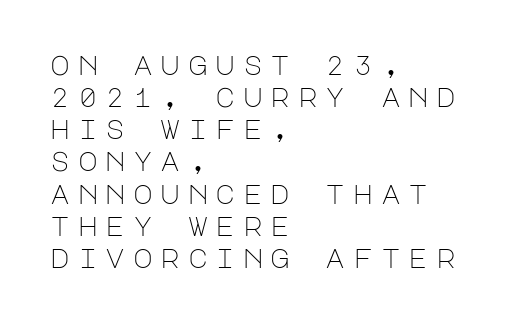
The image shows 27 px text type, upright; set left-aligned, line spacing 1.19x, unusually wide letter spacing (+0.28 em), not underlined.
